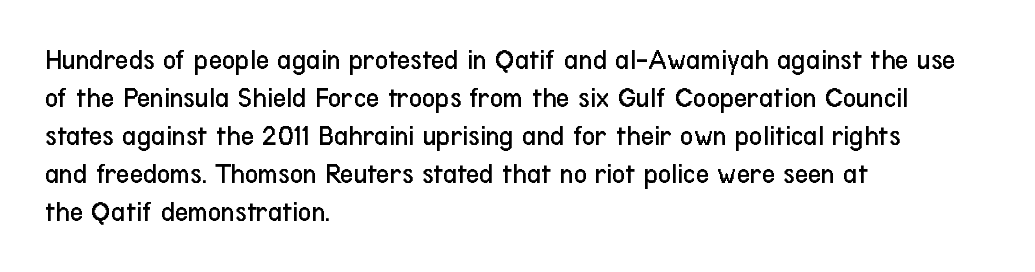
{"serif": "no", "italic": "no", "bold": "no", "weight": "regular", "width": "condensed", "stroke_contrast": "low", "x_height": "medium", "monospaced": "no", "underline": "no", "align": "left", "line_spacing": "normal", "line_spacing_ratio": 1.31, "letter_spacing": "normal", "letter_spacing_em": 0.0, "glyph_px": 29}
